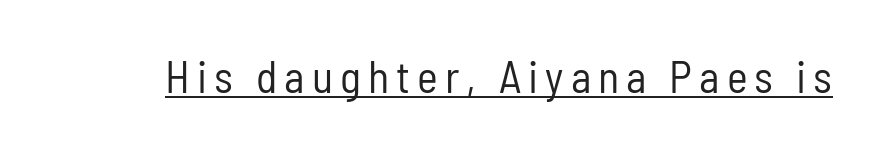
The letters carry no serifs — their stems end cleanly without finishing strokes. Heaviness? Minimal to ordinary, like unemphasized prose. Is there an underline? Yes — a line sits under the letters. You can tell it's not italic because the verticals are truly vertical. This sample has the flowing, uneven cadence of proportional lettering.
